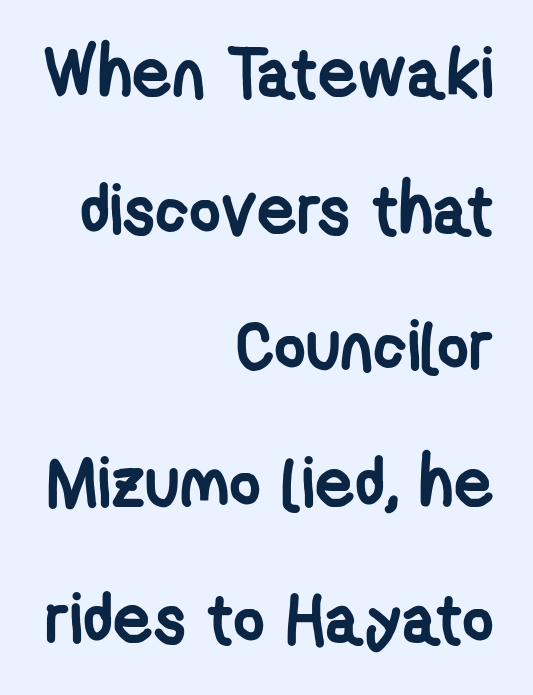
Strokes here are thick enough to call this a true bold. Whoever set this chose breathing room over compactness in the vertical rhythm. Caption: multi-line text, flush right, ragged left. Letter spacing: default. Stroke terminals: plain, sans-serif. The strip under each line holds only bare page.
